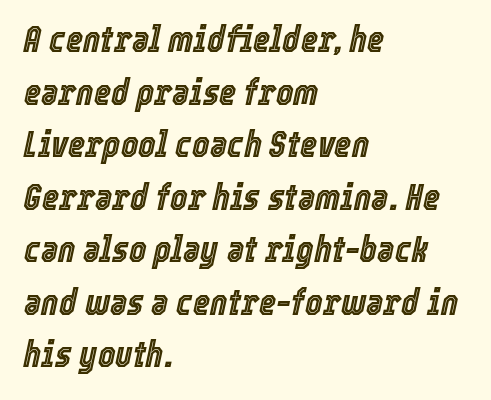
{"italic": "yes", "lean": "right", "slant_degrees": 12, "width": "condensed", "x_height": "medium", "monospaced": "no", "underline": "no", "align": "left", "line_spacing": "normal", "line_spacing_ratio": 1.42, "letter_spacing": "normal", "letter_spacing_em": 0.0, "glyph_px": 37}
